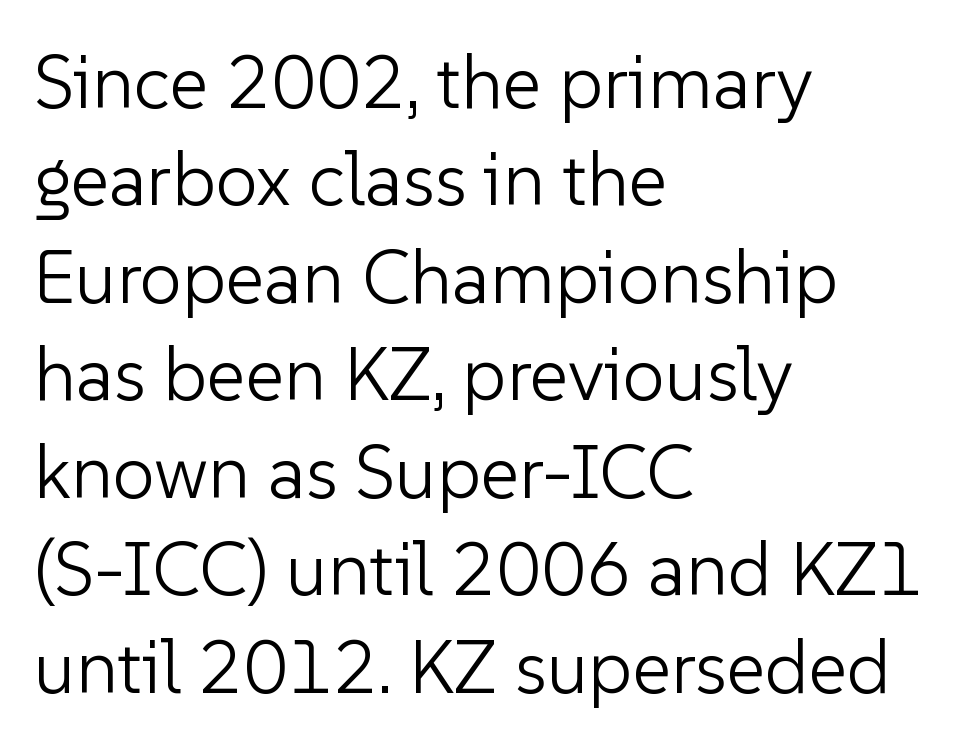
The letters carry no serifs — their stems end cleanly without finishing strokes. Does the leading feel generous? No, just average. Posture: vertical. The weight tops out at a normal text grade. The face used here is proportionally spaced, like ordinary book or web type.
